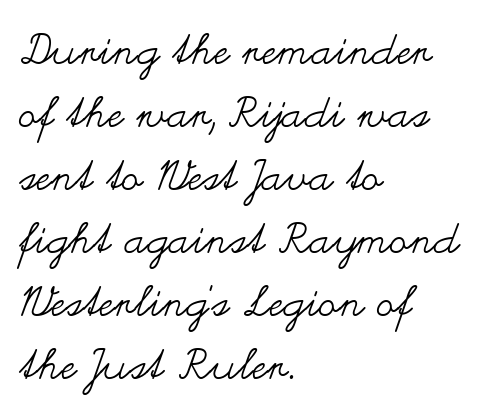
{"bold": "no", "weight": "regular", "width": "wide", "stroke_contrast": "medium", "x_height": "small", "monospaced": "no", "underline": "no", "align": "left", "line_spacing": "normal", "line_spacing_ratio": 1.5, "letter_spacing": "normal", "letter_spacing_em": 0.0, "glyph_px": 42}
